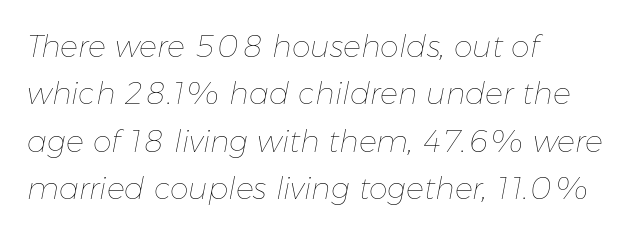
{"italic": "yes", "lean": "right", "slant_degrees": 11, "bold": "no", "weight": "thin", "width": "normal", "stroke_contrast": "low", "x_height": "medium", "monospaced": "no", "underline": "no", "align": "left", "line_spacing": "normal", "line_spacing_ratio": 1.58, "letter_spacing": "normal", "letter_spacing_em": 0.0, "glyph_px": 30}
